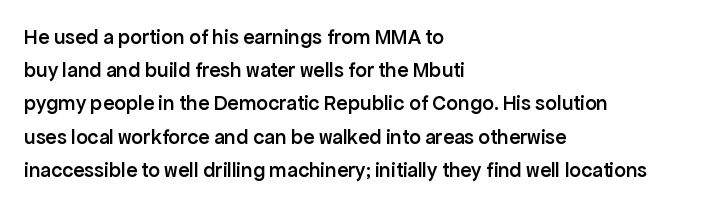
{"italic": "no", "bold": "semi", "underline": "no", "align": "left", "line_spacing": "normal", "line_spacing_ratio": 1.58, "letter_spacing": "normal", "letter_spacing_em": 0.0, "glyph_px": 21}
